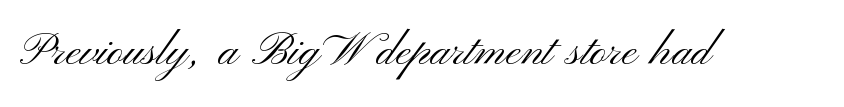
The image shows 45 px light, wide sans-serif type; set normal letter spacing, not underlined; medium stroke contrast and a small x-height.
